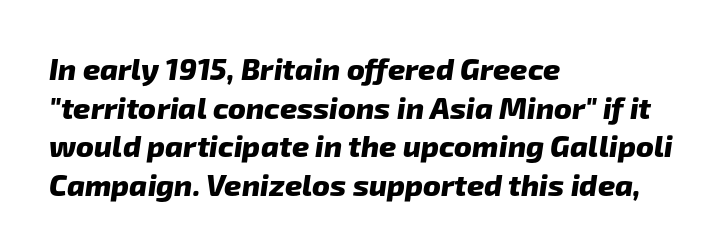
Q: Is the text bold? A: Yes.
Q: Is the typeface a serif or a sans-serif typeface? A: Sans-serif.
Q: Is the text underlined? A: No.
Q: How is the paragraph aligned? A: Left-aligned.
Q: Is the spacing between letters normal or unusually wide? A: Normal.
Q: Is the spacing between lines tight, normal or loose? A: Normal.
Q: Width (condensed, normal, or wide)? A: Normal.
Q: Stroke contrast? A: Low.
Q: x-height? A: Medium.
Q: Monospaced? A: No.
